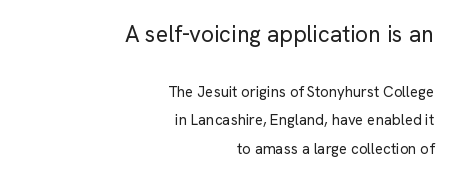
Q: Is the text bold? A: No.
Q: Is the text italic (slanted)? A: No, it is upright.
Q: Is the text underlined? A: No.
Q: How is the paragraph aligned? A: Right-aligned.
Q: Is the spacing between letters normal or unusually wide? A: Normal.
Q: Is the spacing between lines tight, normal or loose? A: Loose.
Q: Which block of text is set in a larger size, the first (top) or the second (bottom)? A: The first (top) one.
